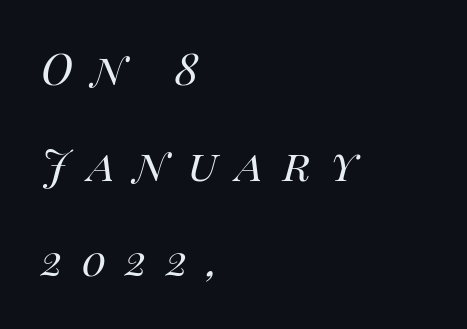
{"italic": "yes", "lean": "right", "slant_degrees": 14, "bold": "no", "weight": "regular", "width": "normal", "stroke_contrast": "high", "x_height": "large", "monospaced": "no", "underline": "no", "align": "left", "line_spacing_ratio": 1.77, "letter_spacing": "wide", "letter_spacing_em": 0.35, "glyph_px": 54}
